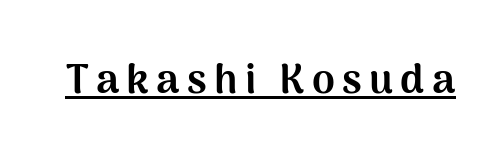
Q: Is the text bold? A: Yes.
Q: Is the text italic (slanted)? A: No, it is upright.
Q: Is the typeface a serif or a sans-serif typeface? A: Sans-serif.
Q: Is the text underlined? A: Yes.
Q: Width (condensed, normal, or wide)? A: Normal.
Q: Stroke contrast? A: Medium.
Q: x-height? A: Medium.
Q: Monospaced? A: No.
